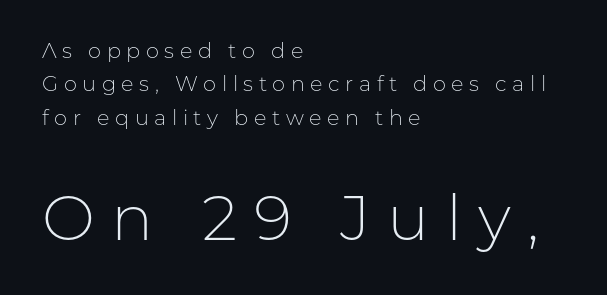
Each new line begins a customary step beneath the previous one. The designer gave the closing block more size than the opening block. In terms of letterspacing, this is a distinctly airy, spread setting. This is roman type, the default non-slanted kind.
